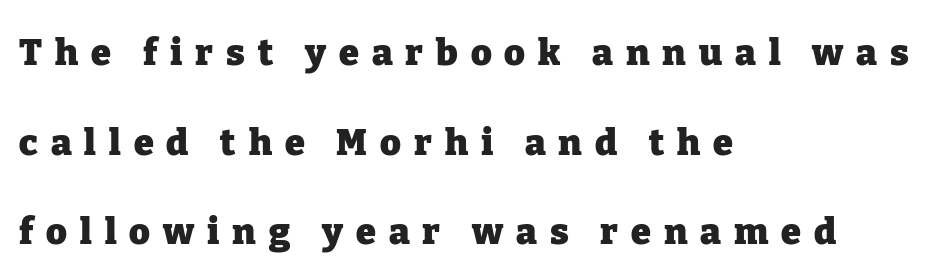
{"serif": "yes", "italic": "no", "bold": "yes", "weight": "heavy", "width": "normal", "stroke_contrast": "low", "x_height": "medium", "monospaced": "no", "underline": "no", "align": "left", "line_spacing": "loose", "line_spacing_ratio": 2.49, "letter_spacing": "wide", "letter_spacing_em": 0.36, "glyph_px": 36}
